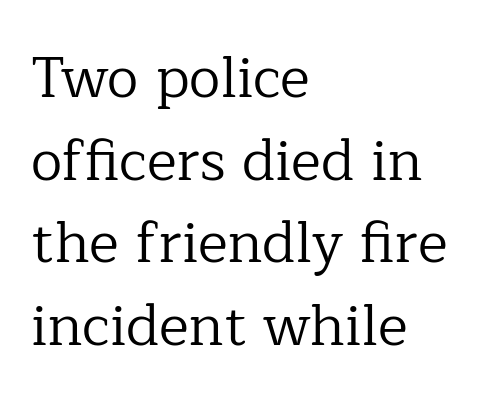
Q: Is the text bold? A: No.
Q: Is the text italic (slanted)? A: No, it is upright.
Q: Is the typeface a serif or a sans-serif typeface? A: Serif.
Q: Is the text underlined? A: No.
Q: How is the paragraph aligned? A: Left-aligned.
Q: Is the spacing between letters normal or unusually wide? A: Normal.
Q: Is the spacing between lines tight, normal or loose? A: Normal.
Q: Width (condensed, normal, or wide)? A: Normal.
Q: Stroke contrast? A: Low.
Q: x-height? A: Medium.
Q: Monospaced? A: No.
